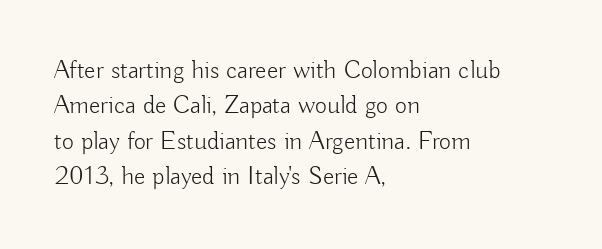
Q: Is the text bold? A: No.
Q: Is the text italic (slanted)? A: No, it is upright.
Q: Is the text underlined? A: No.
Q: How is the paragraph aligned? A: Left-aligned.
Q: Is the spacing between letters normal or unusually wide? A: Normal.
Q: Is the spacing between lines tight, normal or loose? A: Normal.
